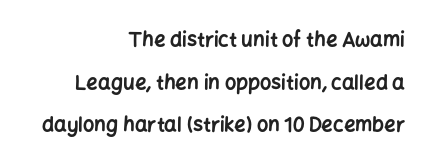
Q: Is the text bold? A: Yes.
Q: Is the text italic (slanted)? A: No, it is upright.
Q: Is the text underlined? A: No.
Q: How is the paragraph aligned? A: Right-aligned.
Q: Is the spacing between letters normal or unusually wide? A: Normal.
Q: Is the spacing between lines tight, normal or loose? A: Loose.
